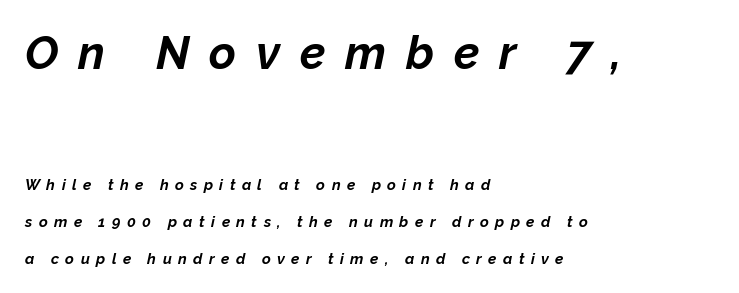
The image shows 46 px bold type, italic (leaning right); set left-aligned, loose line spacing (2.46x), unusually wide letter spacing (+0.43 em), not underlined; the first (top) block is 3.07x larger; low stroke contrast and a medium x-height.
